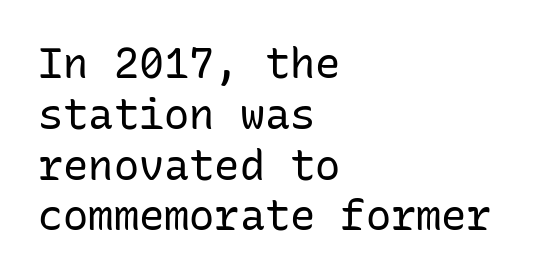
I'd call this a sans setting — the letters go barefoot. The letters sit at their default tracking, neither squeezed nor spread. The letters stand upright; this is a roman face. Think of a typewriter: that constant character pitch is what you see here. The space beneath each line is pristine and unruled.
